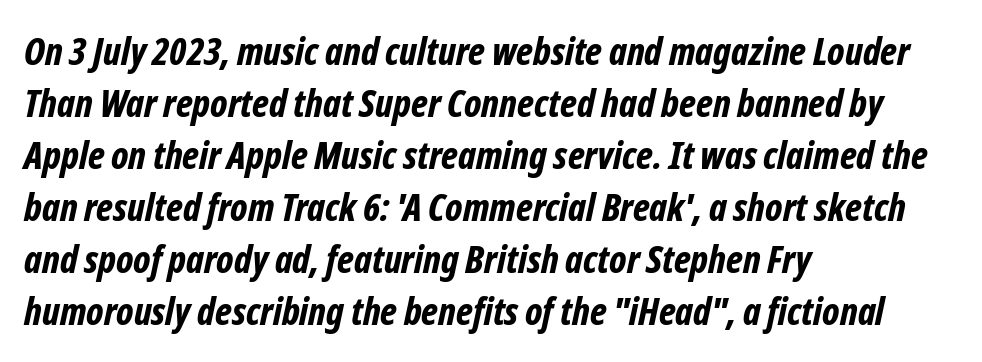
Q: Is the text bold? A: Yes.
Q: Is the text italic (slanted)? A: Yes, it leans right by about 12 degrees.
Q: Is the text underlined? A: No.
Q: How is the paragraph aligned? A: Left-aligned.
Q: Is the spacing between letters normal or unusually wide? A: Normal.
Q: Is the spacing between lines tight, normal or loose? A: Normal.
Q: Width (condensed, normal, or wide)? A: Condensed.
Q: Stroke contrast? A: Low.
Q: x-height? A: Medium.
Q: Monospaced? A: No.
